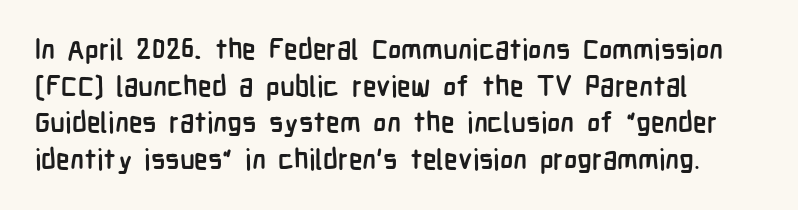
Leading matches the norm, producing a regular column. When letters stand straight like this, we call the style roman or upright. Check where the strokes stop: nothing finishes them off — pure sans. This sample has the flowing, uneven cadence of proportional lettering. These lines carry a lot of weight — the face is fully bold. A clean baseline with only descenders dipping below it.
